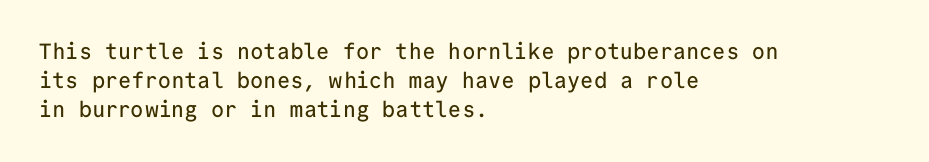
It's the straight-up-and-down kind of type. The horizontal fit of the characters is conventional and even. These lines are set flush left with a ragged right edge. Glance below the letters and you will spot only blank space.
